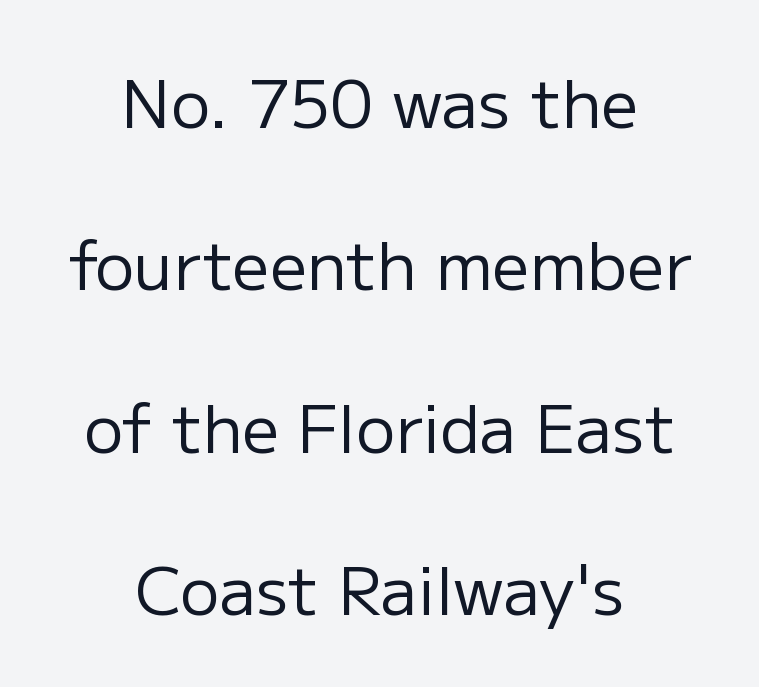
{"serif": "no", "italic": "no", "bold": "no", "weight": "regular", "width": "normal", "stroke_contrast": "low", "x_height": "medium", "monospaced": "no", "underline": "no", "align": "center", "line_spacing": "loose", "line_spacing_ratio": 2.46, "letter_spacing": "normal", "letter_spacing_em": 0.0, "glyph_px": 66}
